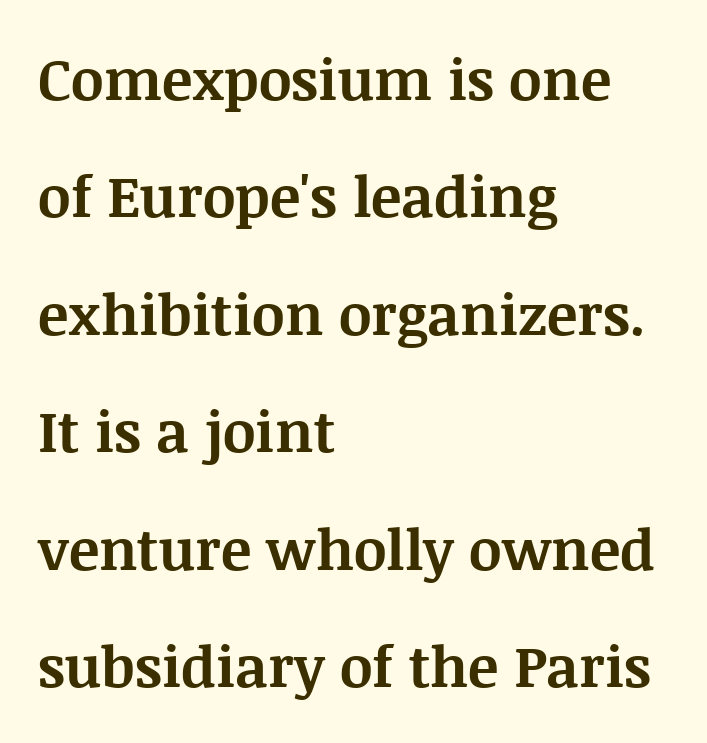
You could fit nearly another row in the gap between these rows. Is the block centered? No — it sits flush against the left margin. Words appear dense and cohesive because spacing is normal. Type without underlining. The rendering uses natural spacing where letterforms have individual widths. The font family rendered here belongs to the serif group.
